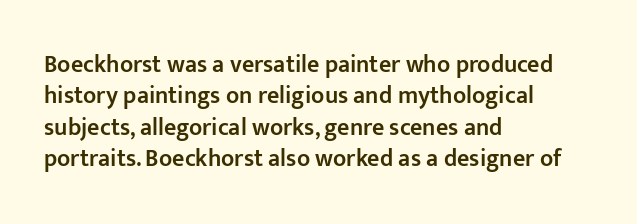
Q: Is the text bold? A: Semi-bold.
Q: Is the text italic (slanted)? A: No, it is upright.
Q: Is the text underlined? A: No.
Q: How is the paragraph aligned? A: Left-aligned.
Q: Is the spacing between letters normal or unusually wide? A: Normal.
Q: Is the spacing between lines tight, normal or loose? A: Normal.
